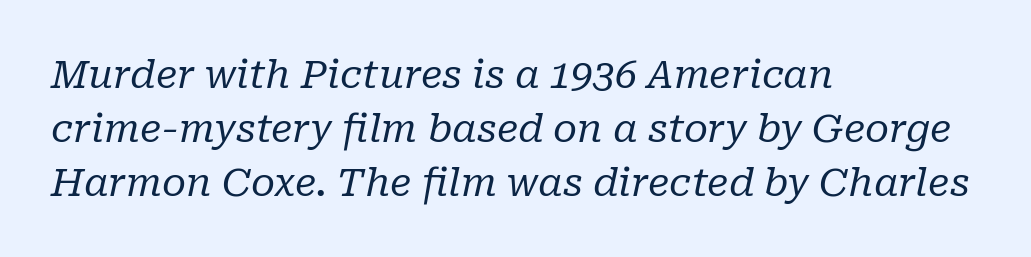
The image shows 39 px regular-weight serif type, italic (leaning right); set left-aligned, normal line spacing (1.38x), normal letter spacing, not underlined; low stroke contrast and a medium x-height.
